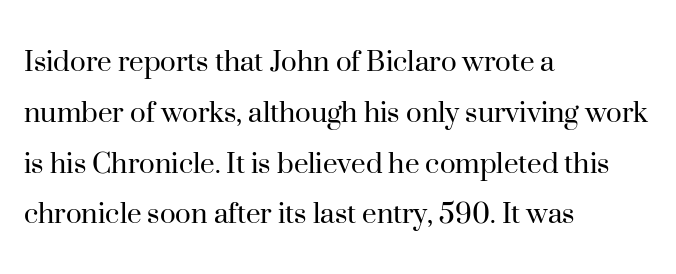
The designer left line spacing at the default. Type without underlining. When letters stand straight like this, we call the style roman or upright. The paragraph has a hard left edge and a soft right edge. This sample has the flowing, uneven cadence of proportional lettering. Each stroke keeps to a modest, everyday thickness or less.
